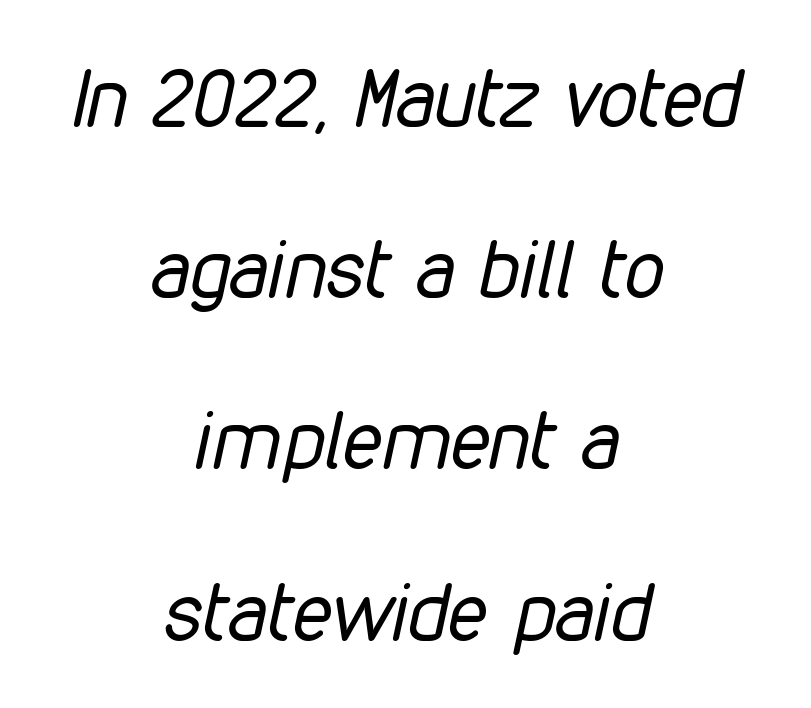
Q: Is the text bold? A: No.
Q: Is the text italic (slanted)? A: Yes, it leans right by about 12 degrees.
Q: Is the text underlined? A: No.
Q: How is the paragraph aligned? A: Centered.
Q: Is the spacing between letters normal or unusually wide? A: Normal.
Q: Is the spacing between lines tight, normal or loose? A: Loose.
Q: Width (condensed, normal, or wide)? A: Condensed.
Q: Stroke contrast? A: Low.
Q: x-height? A: Medium.
Q: Monospaced? A: No.
